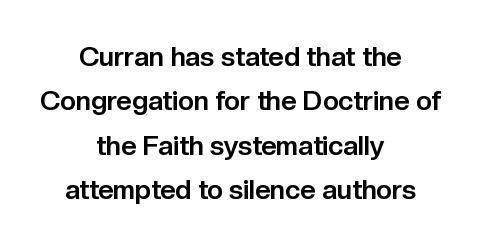
Which margin do the lines hug? Neither — every line sits in the middle. Just letters on the line, the space beneath them empty. How are the letters spaced? Ordinarily, with no added tracking. The space between consecutive lines is moderate.
